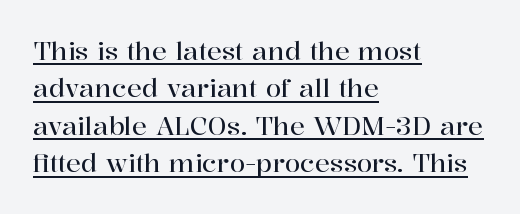
{"italic": "no", "underline": "yes", "align": "left", "line_spacing": "normal", "line_spacing_ratio": 1.5, "letter_spacing": "normal", "letter_spacing_em": 0.0, "glyph_px": 25}
